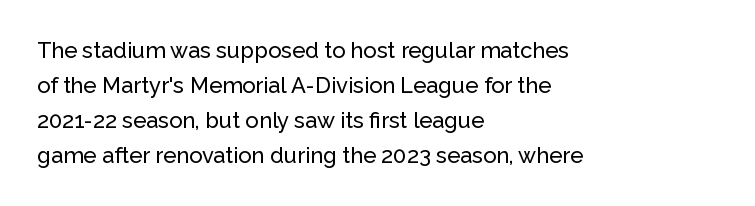
The image shows 22 px text type, upright; set left-aligned, normal line spacing (1.59x), normal letter spacing, not underlined.
